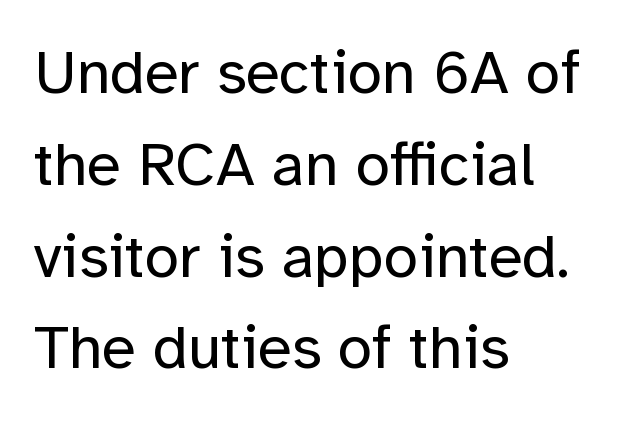
Stroke mass is kept to a normal reading level or below. This rendering leaves character spacing at its baseline value. This rendering features lettering with no underline. The lines are quadded left. This rendering employs a face without finishing strokes, i.e., a sans-serif. Leading matches the norm, producing a regular column.
